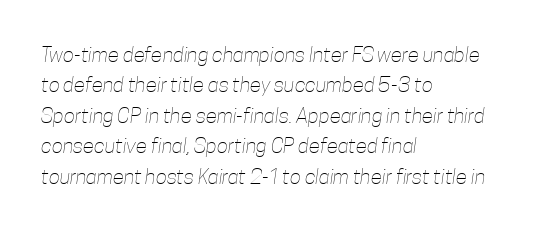
{"bold": "no", "underline": "no", "align": "left", "line_spacing": "normal", "line_spacing_ratio": 1.45, "letter_spacing": "normal", "letter_spacing_em": 0.0, "glyph_px": 21}
